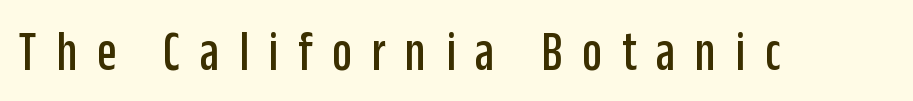
{"serif": "no", "italic": "no", "width": "condensed", "stroke_contrast": "low", "x_height": "large", "monospaced": "no", "underline": "no", "letter_spacing": "wide", "letter_spacing_em": 0.35, "glyph_px": 56}
